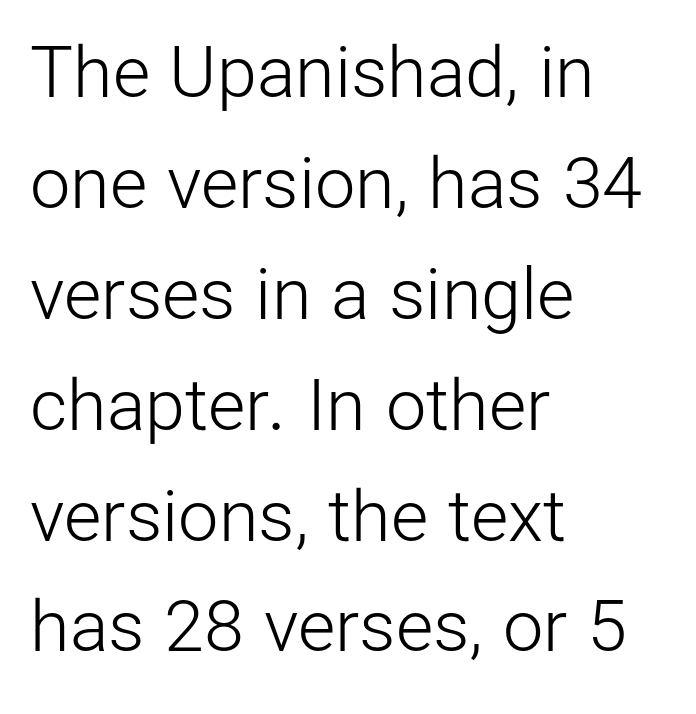
Q: Is the text bold? A: No.
Q: Is the text italic (slanted)? A: No, it is upright.
Q: Is the typeface a serif or a sans-serif typeface? A: Sans-serif.
Q: Is the text underlined? A: No.
Q: How is the paragraph aligned? A: Left-aligned.
Q: Is the spacing between letters normal or unusually wide? A: Normal.
Q: Is the spacing between lines tight, normal or loose? A: Normal.
Q: Width (condensed, normal, or wide)? A: Normal.
Q: Stroke contrast? A: Low.
Q: x-height? A: Medium.
Q: Monospaced? A: No.
